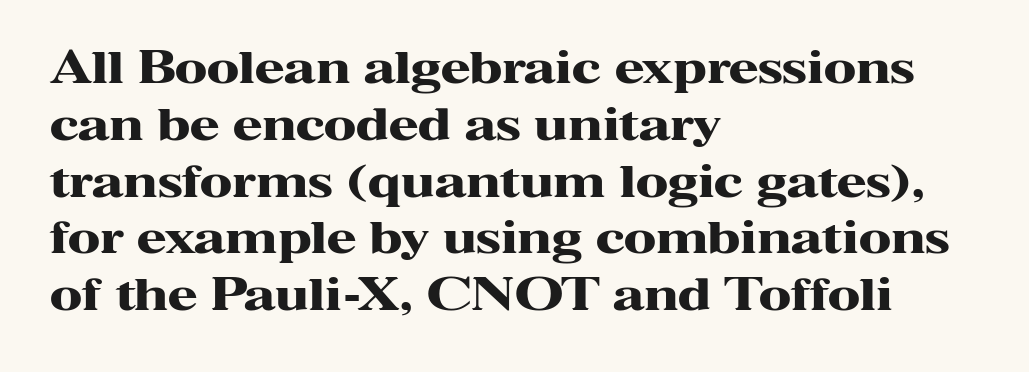
Q: Is the text bold? A: Yes.
Q: Is the text italic (slanted)? A: No, it is upright.
Q: Is the typeface a serif or a sans-serif typeface? A: Serif.
Q: Is the text underlined? A: No.
Q: How is the paragraph aligned? A: Left-aligned.
Q: Is the spacing between letters normal or unusually wide? A: Normal.
Q: Is the spacing between lines tight, normal or loose? A: Normal.
Q: Width (condensed, normal, or wide)? A: Wide.
Q: Stroke contrast? A: High.
Q: x-height? A: Medium.
Q: Monospaced? A: No.
